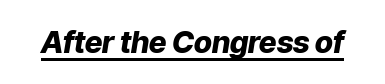
Decoration check: the copy is underlined. The glyphs have the mass of a bold cut. You could not count columns in this text — the font is proportionally spaced. The passage shown has conventional tracking throughout.
